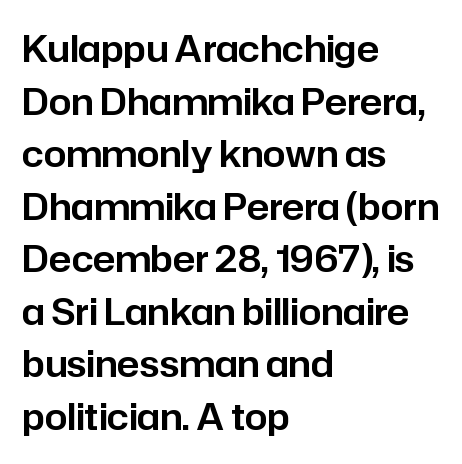
Q: Is the text italic (slanted)? A: No, it is upright.
Q: Is the typeface a serif or a sans-serif typeface? A: Sans-serif.
Q: Is the text underlined? A: No.
Q: How is the paragraph aligned? A: Left-aligned.
Q: Is the spacing between letters normal or unusually wide? A: Normal.
Q: Is the spacing between lines tight, normal or loose? A: Normal.
Q: Width (condensed, normal, or wide)? A: Normal.
Q: Stroke contrast? A: Low.
Q: x-height? A: Medium.
Q: Monospaced? A: No.
